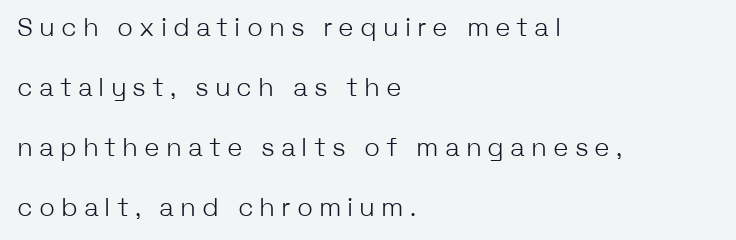
{"italic": "no", "bold": "no", "underline": "no", "align": "left", "line_spacing": "loose", "line_spacing_ratio": 2.31, "letter_spacing": "wide", "letter_spacing_em": 0.23, "glyph_px": 26}
